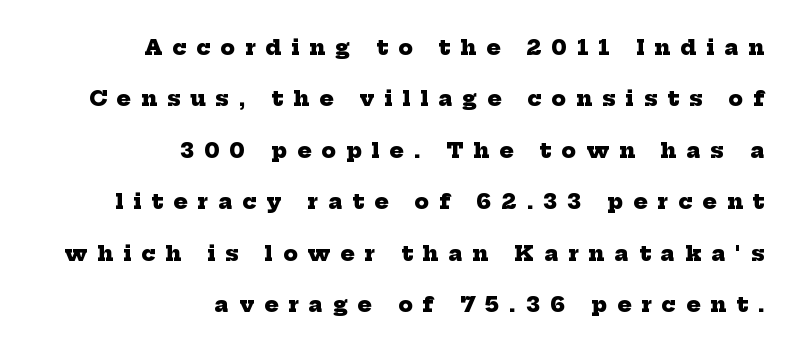
{"bold": "yes", "underline": "no", "align": "right", "line_spacing": "loose", "line_spacing_ratio": 2.45, "letter_spacing": "wide", "letter_spacing_em": 0.48, "glyph_px": 21}
